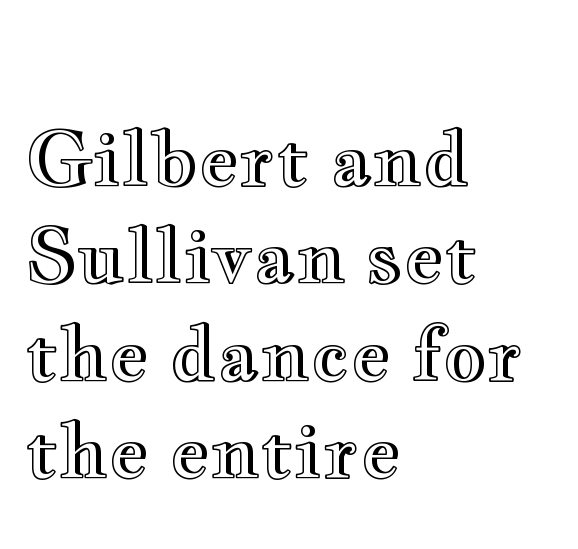
Does extra space separate the letters? No, they use regular spacing. Ordinary non-slanted type is in use. Is this a fixed-width face? No — the glyphs have proportional, varying widths. Type without underlining.
